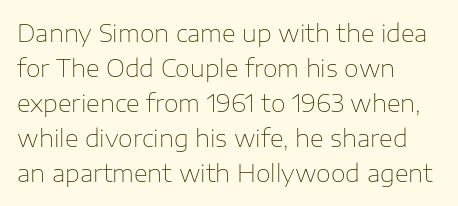
The image shows 24 px text type, upright; set left-aligned, normal line spacing (1.46x), normal letter spacing, not underlined.
